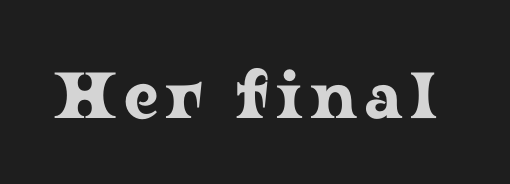
Q: Is the text italic (slanted)? A: No, it is upright.
Q: Is the typeface a serif or a sans-serif typeface? A: Serif.
Q: Is the text underlined? A: No.
Q: Width (condensed, normal, or wide)? A: Wide.
Q: Stroke contrast? A: Low.
Q: x-height? A: Medium.
Q: Monospaced? A: No.
